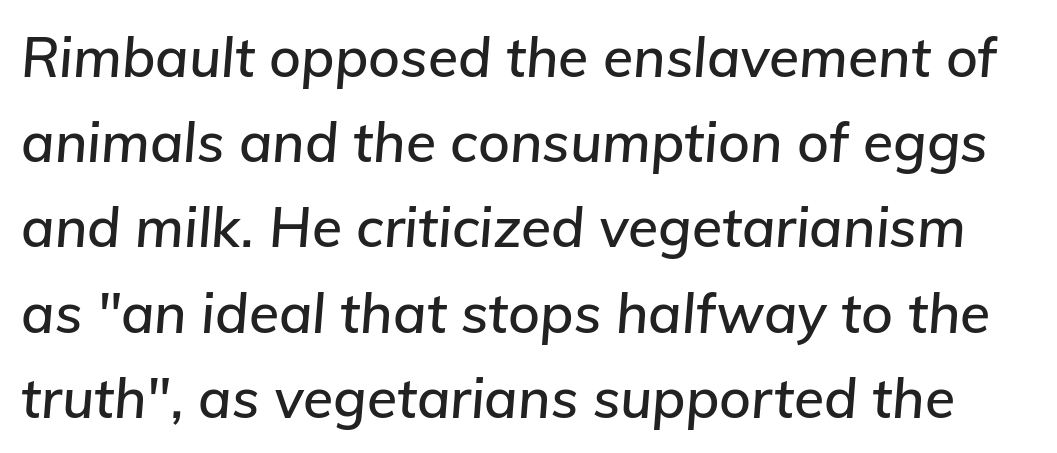
The image shows 55 px text type, italic (leaning right); set normal line spacing (1.55x), normal letter spacing, not underlined; low stroke contrast and a medium x-height.
